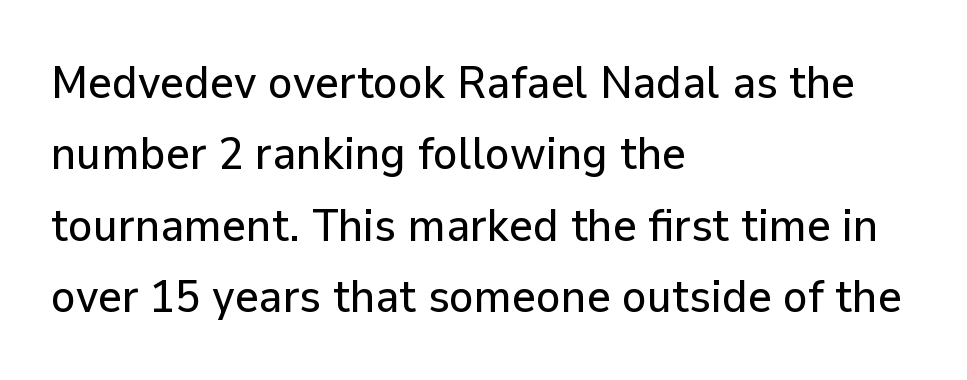
The image shows 46 px sans-serif type, upright; set left-aligned, normal line spacing (1.55x), normal letter spacing, not underlined; low stroke contrast and a medium x-height.
